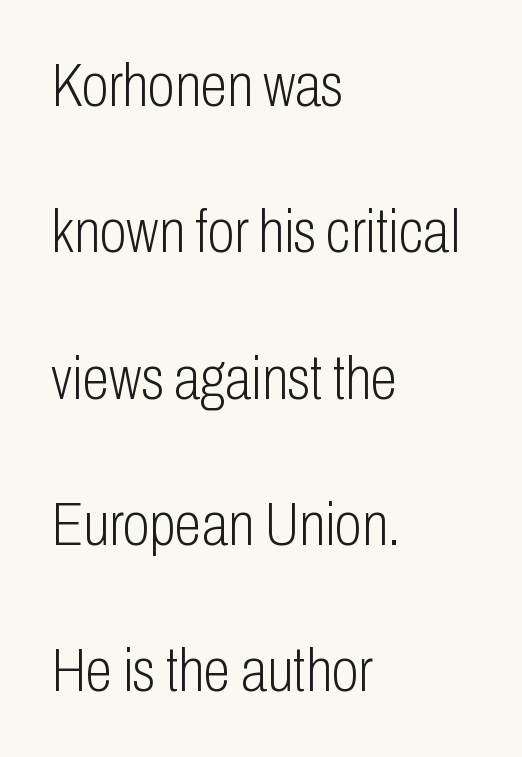
Each word holds together tightly as a unit, with standard inter-letter gaps. Leftover space on each line is placed entirely after the last word. The lettering stays uniformly vertical, giving the passage a roman look. The typesetting does not lean heavy: it is not bold. Underline: absent. The passage shown stacks its lines with a broad gap.
